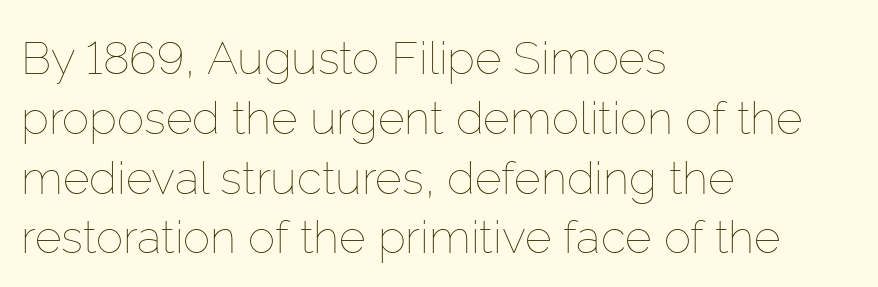
The image shows 46 px thin type, upright; set left-aligned, normal line spacing (1.3x), normal letter spacing, not underlined; low stroke contrast and a medium x-height.
